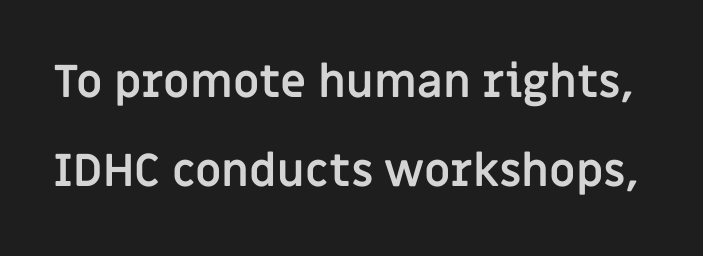
Spacing between characters is what you'd get straight out of the box. A bare baseline throughout the passage. The specimen reads as upright at a glance. Looks like regular typesetting: each glyph gets only the width it needs. Nothing sits at the stroke ends, so this counts as sans-serif. Airy leading.
